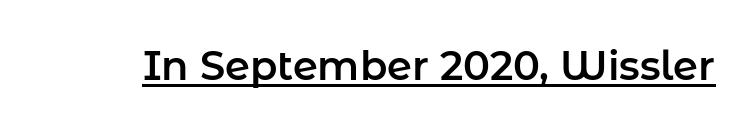
The image shows 40 px sans-serif type, upright; set normal letter spacing, underlined; low stroke contrast and a medium x-height.
